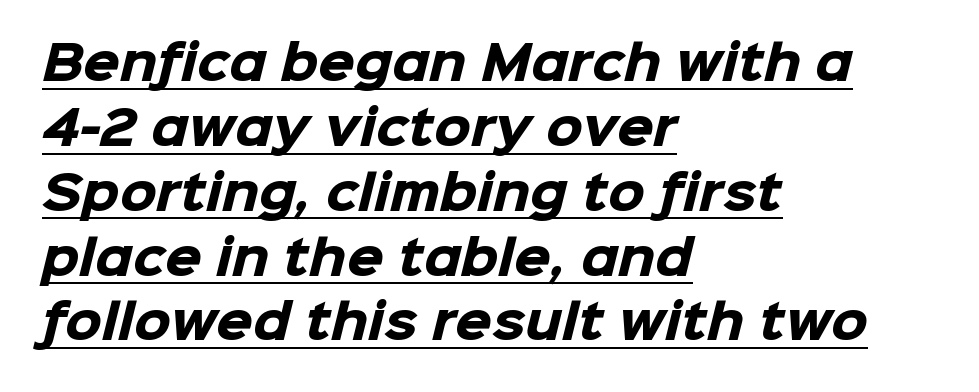
The image shows 47 px heavy sans-serif type; set left-aligned, normal line spacing (1.38x), normal letter spacing, underlined; low stroke contrast and a medium x-height.
